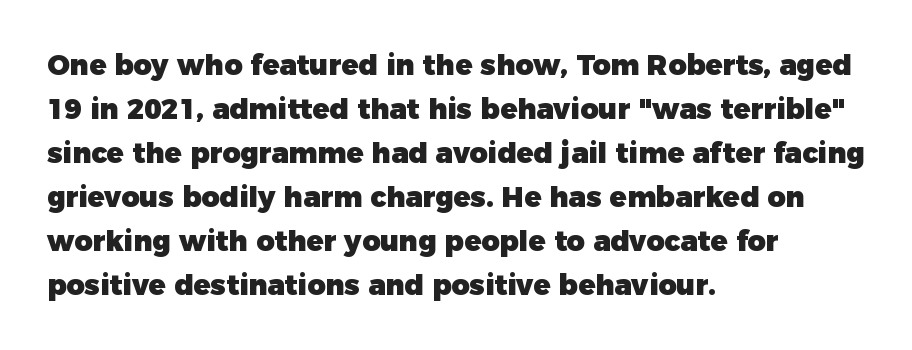
The lines are quadded left. Vertical strokes here are truly vertical. As a designer I'd log this as weight 700, bold. The rendering shows plain stroke endings on the letterforms — a sans-serif design.
